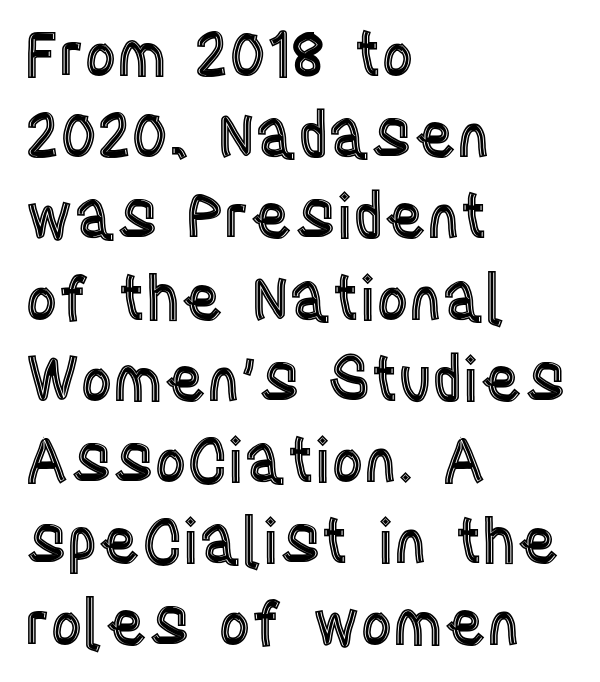
{"italic": "no", "width": "condensed", "x_height": "large", "monospaced": "no", "underline": "no", "align": "left", "line_spacing": "normal", "line_spacing_ratio": 1.31, "letter_spacing": "normal", "letter_spacing_em": 0.0, "glyph_px": 62}
